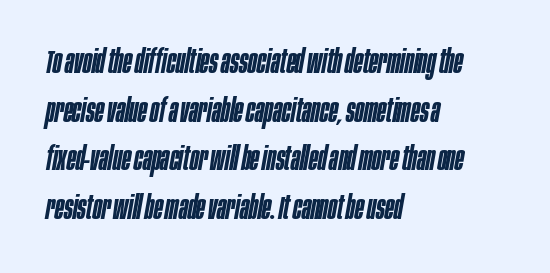
{"italic": "yes", "lean": "right", "slant_degrees": 10, "bold": "semi", "weight": "semibold", "width": "condensed", "stroke_contrast": "low", "x_height": "large", "monospaced": "no", "underline": "no", "align": "left", "line_spacing": "normal", "line_spacing_ratio": 1.47, "letter_spacing": "normal", "letter_spacing_em": 0.0, "glyph_px": 33}
